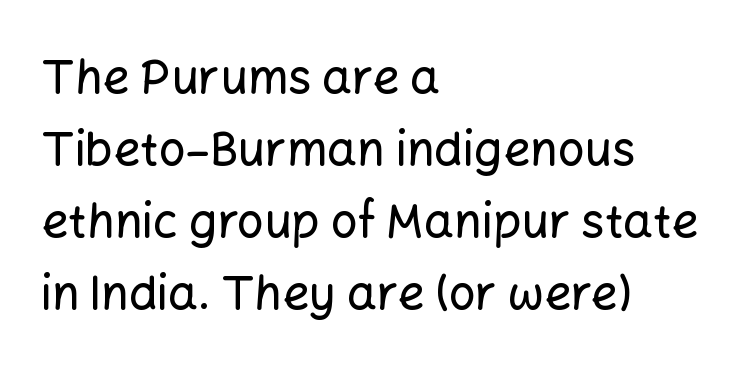
The letters advance in unequal steps, a hallmark of proportional type. Underlining? Definitely not there. The passage shown is typeset with a sans-serif family. A typesetter would call this zero additional tracking. Quick note: not italic, upright.
